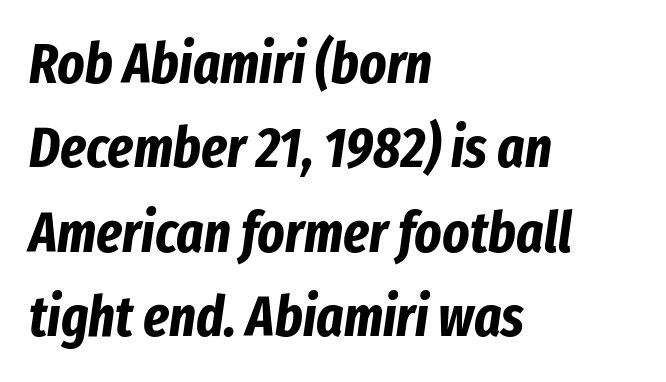
The image shows 57 px bold, condensed type, italic (leaning right); set left-aligned, normal line spacing (1.48x), normal letter spacing, not underlined; low stroke contrast and a medium x-height.
